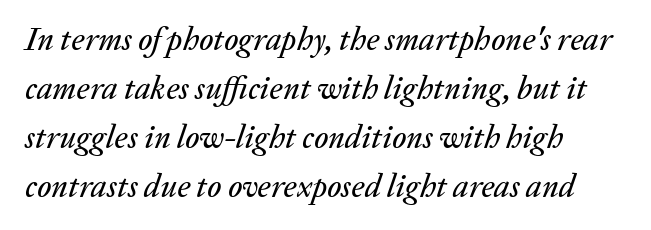
The lines in this sample share a left origin and differ only in where they stop. Here the designer chose a conventional face with non-uniform glyph widths. The gaps between neighbouring characters are ordinary and unremarkable. Underlining? Definitely not there. These lines were composed using italics. Each new line begins a customary step beneath the previous one.
